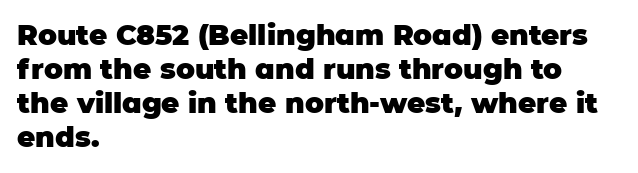
The text was rendered using a sans face with plain stroke endings. Look at the tracking — it's just the regular setting, nothing added. Every letter is thick-stroked: bold, no question. The strip under each line holds only bare page.
